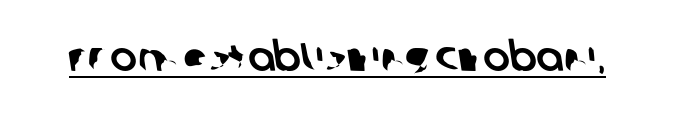
The image shows 40 px sans-serif type; set normal letter spacing, underlined; low stroke contrast and a large x-height.
